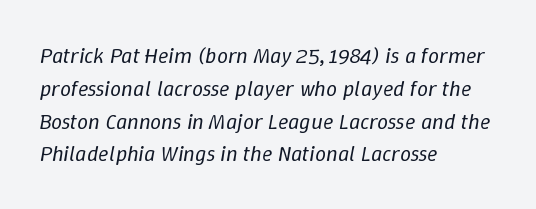
Summary of weight: not heavy and not bold. The line-height multiplier appears to be the usual default. Line beginnings align vertically; line endings do not. Does extra space separate the letters? No, they use regular spacing. Check under the words: just untouched page. A typesetter would mark this as italic.
